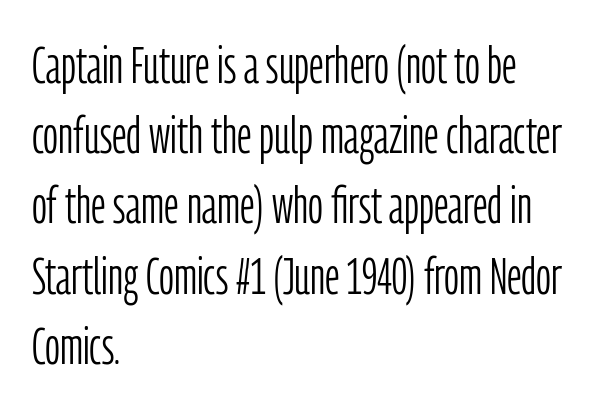
The image shows 52 px light, condensed sans-serif type, upright; set left-aligned, normal line spacing (1.35x), normal letter spacing, not underlined; low stroke contrast and a medium x-height.
